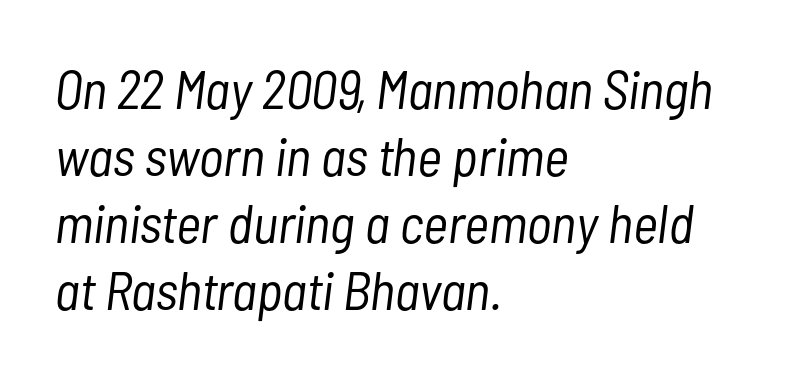
Short note: letters normally spaced. Do the characters align in a grid? No, the font is proportional. This is not heavy type; no bold has been used. These lines stack with their left ends in a neat column. Check under the words: just untouched page.
